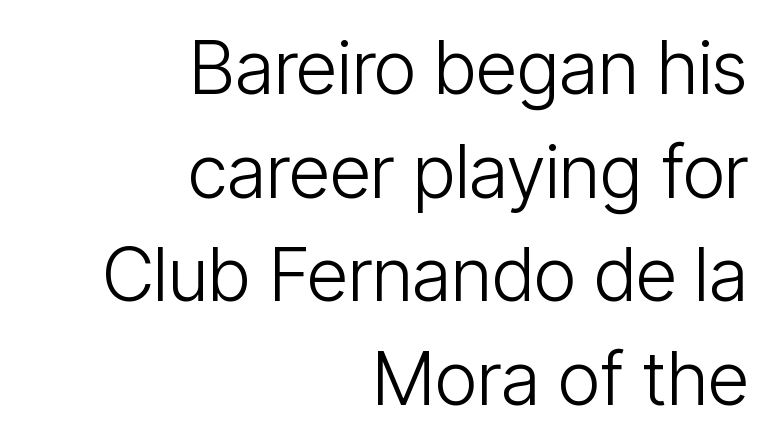
The image shows 74 px light, condensed sans-serif type, upright; set right-aligned, normal line spacing (1.4x), normal letter spacing, not underlined; low stroke contrast and a medium x-height.
